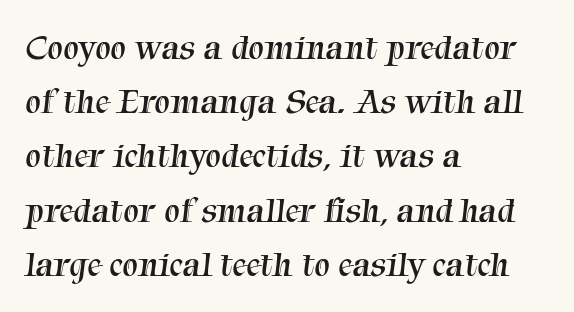
Alignment: flush left. A typesetter would call this leading conventional body-copy spacing. Here the designer chose a conventional face with non-uniform glyph widths. Typographically, this falls in the serif category. The weight tops out at a normal text grade. Plain, unruled lines of type.
